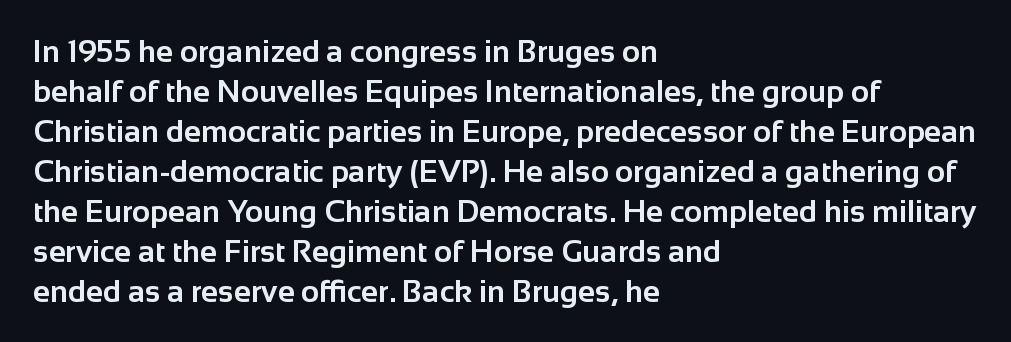
{"serif": "no", "italic": "no", "bold": "yes", "weight": "bold", "width": "normal", "stroke_contrast": "low", "x_height": "medium", "monospaced": "no", "underline": "no", "align": "left", "line_spacing": "normal", "line_spacing_ratio": 1.29, "letter_spacing": "normal", "letter_spacing_em": 0.0, "glyph_px": 31}
